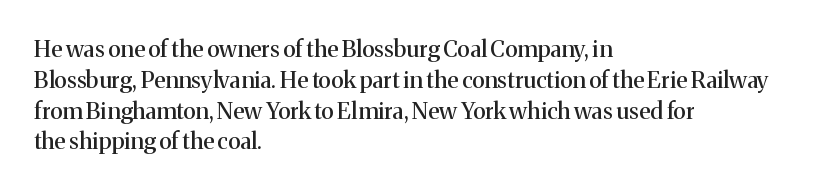
{"italic": "no", "underline": "no", "align": "left", "line_spacing": "normal", "line_spacing_ratio": 1.34, "letter_spacing": "normal", "letter_spacing_em": 0.0, "glyph_px": 23}
